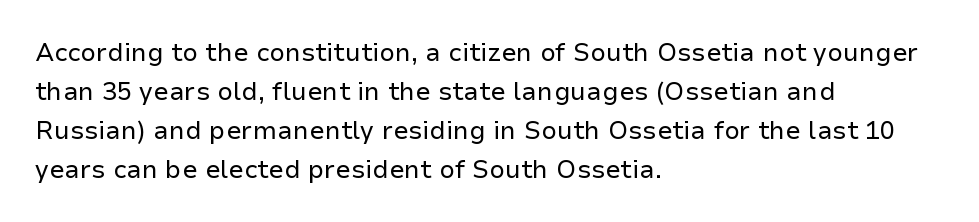
Q: Is the text bold? A: No.
Q: Is the text italic (slanted)? A: No, it is upright.
Q: Is the text underlined? A: No.
Q: How is the paragraph aligned? A: Left-aligned.
Q: Is the spacing between letters normal or unusually wide? A: Normal.
Q: Is the spacing between lines tight, normal or loose? A: Normal.
